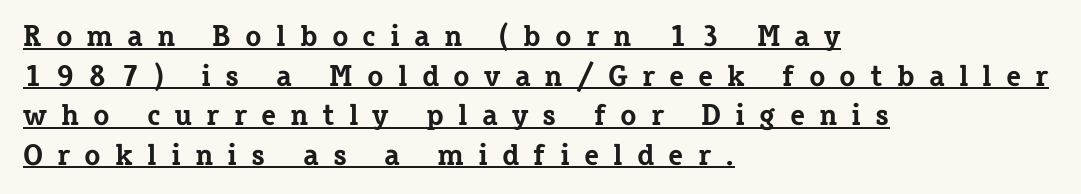
Compared with a centered layout, this one pins lines to the left instead. The passage shown is typed in a proportional face where columns would drift. The glyphs have the mass of a bold cut. A serif font was chosen for this passage.
